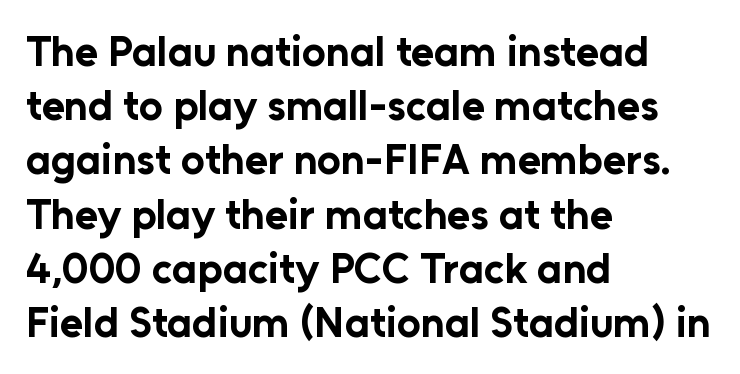
The image shows 42 px bold sans-serif type, upright; set left-aligned, normal line spacing (1.29x), normal letter spacing, not underlined; low stroke contrast and a medium x-height.
